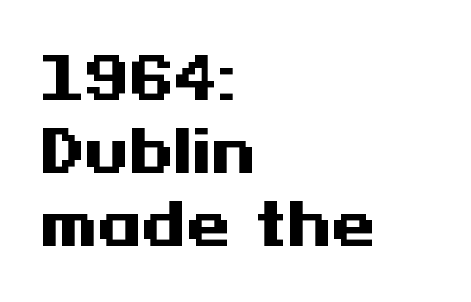
Q: Is the text bold? A: Yes.
Q: Is the text italic (slanted)? A: No, it is upright.
Q: Is the typeface a serif or a sans-serif typeface? A: Sans-serif.
Q: Is the text underlined? A: No.
Q: How is the paragraph aligned? A: Left-aligned.
Q: Is the spacing between letters normal or unusually wide? A: Normal.
Q: Is the spacing between lines tight, normal or loose? A: Normal.
Q: Width (condensed, normal, or wide)? A: Wide.
Q: Stroke contrast? A: Medium.
Q: x-height? A: Medium.
